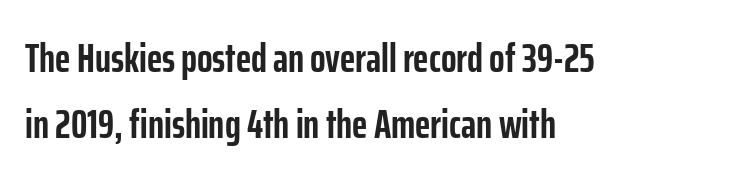
Weight: bold. The line-height multiplier appears to be the usual default. Nobody drew a line under any word here. The gaps between neighbouring characters are ordinary and unremarkable. Is this a sans? Yes — the strokes have no serifs.
